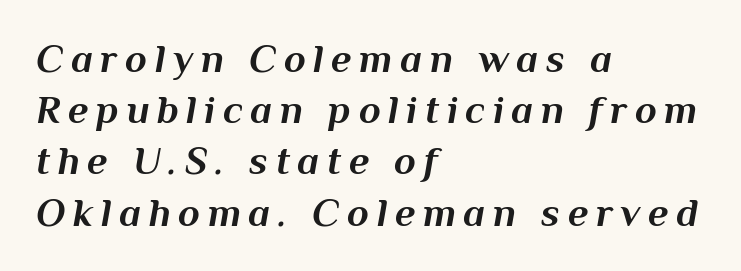
Do the characters align in a grid? No, the font is proportional. The passage shown stacks its lines at a standard gap. Alignment: flush left. Yep, that's italic — everything's leaning.
